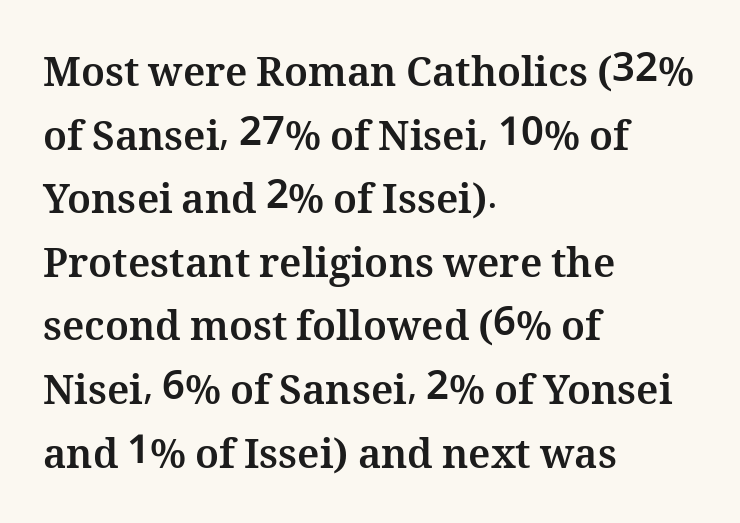
Q: Is the text bold? A: Yes.
Q: Is the text italic (slanted)? A: No, it is upright.
Q: Is the text underlined? A: No.
Q: How is the paragraph aligned? A: Left-aligned.
Q: Is the spacing between letters normal or unusually wide? A: Normal.
Q: Is the spacing between lines tight, normal or loose? A: Normal.
Q: Width (condensed, normal, or wide)? A: Normal.
Q: Stroke contrast? A: Medium.
Q: x-height? A: Medium.
Q: Monospaced? A: No.
